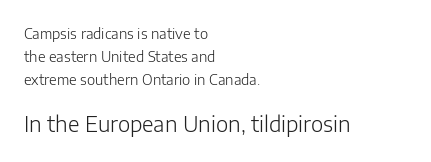
{"italic": "no", "bold": "no", "underline": "no", "align": "left", "line_spacing": "normal", "line_spacing_ratio": 1.65, "letter_spacing": "normal", "letter_spacing_em": 0.0, "larger_block": "second", "size_ratio": 1.5, "glyph_px": 21}
